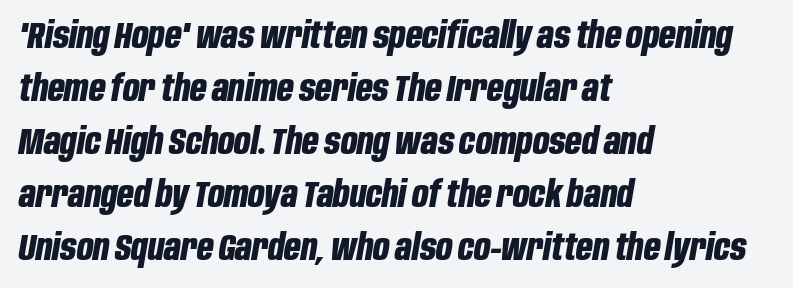
The rendering anchors every line to the left-hand side. This rendering features lettering with no underline. A typesetter would call this leading conventional body-copy spacing. Here the designer chose a conventional face with non-uniform glyph widths.
